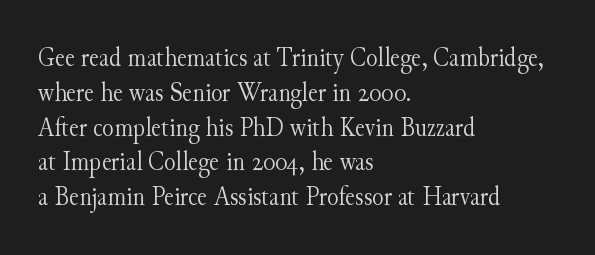
The image shows 27 px text type, upright; set left-aligned, normal line spacing (1.29x), normal letter spacing, not underlined.
